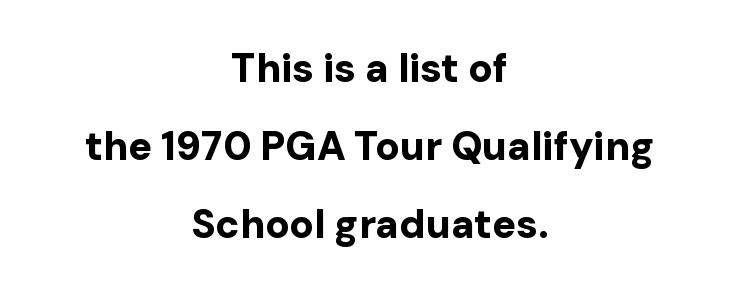
{"serif": "no", "italic": "no", "bold": "yes", "weight": "bold", "width": "normal", "stroke_contrast": "low", "x_height": "medium", "monospaced": "no", "underline": "no", "align": "center", "line_spacing": "loose", "line_spacing_ratio": 1.95, "letter_spacing": "normal", "letter_spacing_em": 0.0, "glyph_px": 40}
